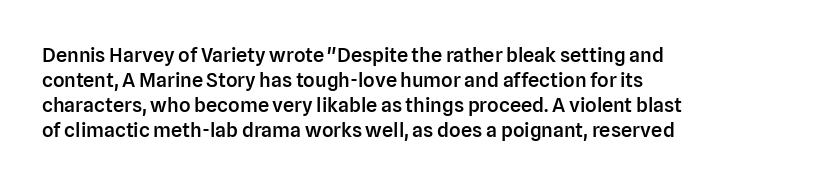
The image shows 20 px text type, upright; set left-aligned, normal line spacing (1.25x), normal letter spacing, not underlined.
